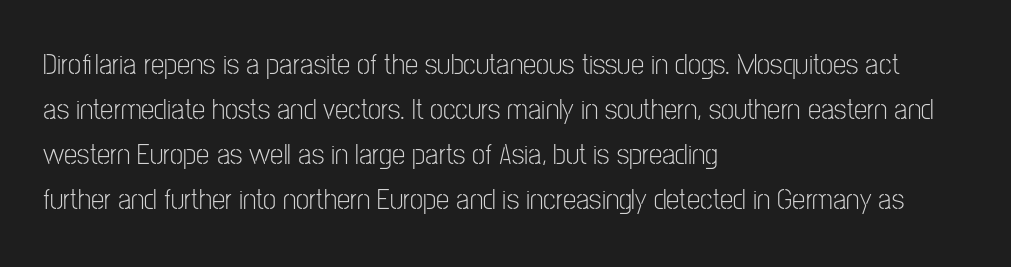
The image shows 30 px light, condensed sans-serif type, upright; set left-aligned, normal line spacing (1.5x), normal letter spacing, not underlined; low stroke contrast and a medium x-height.
